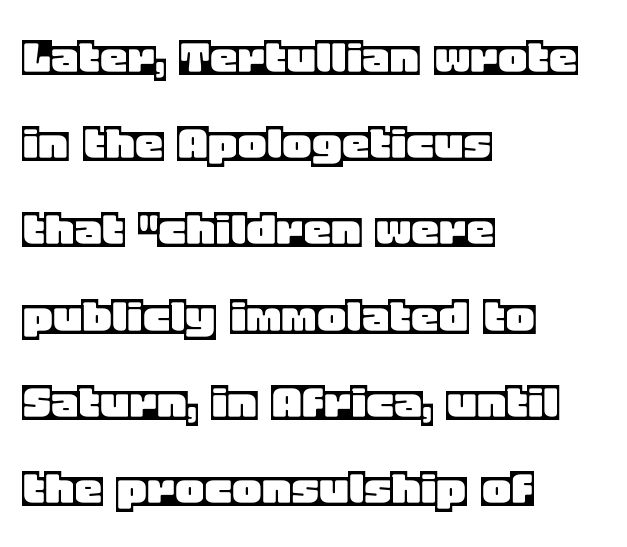
{"italic": "no", "width": "normal", "x_height": "large", "monospaced": "no", "underline": "no", "align": "left", "line_spacing": "normal", "line_spacing_ratio": 1.54, "letter_spacing": "normal", "letter_spacing_em": 0.0, "glyph_px": 56}
